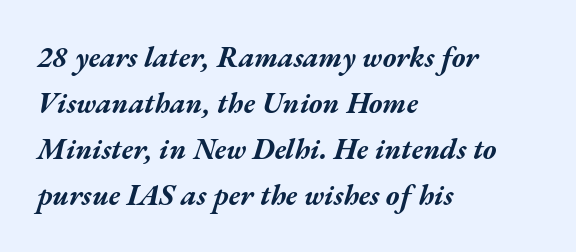
The image shows 29 px bold, wide type, italic (leaning right); set left-aligned, normal line spacing (1.59x), normal letter spacing, not underlined; medium stroke contrast and a medium x-height.
